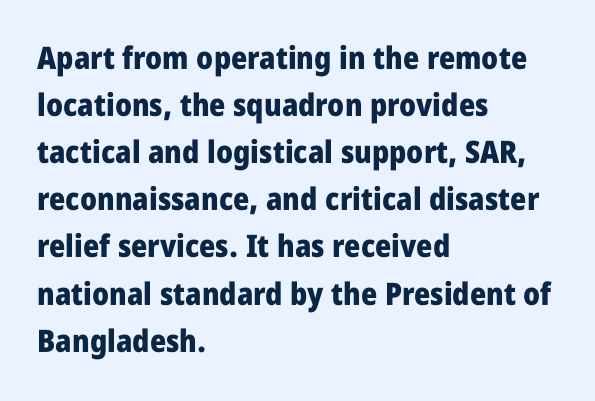
The image shows 31 px heavy, condensed sans-serif type, upright; set left-aligned, normal line spacing (1.52x), normal letter spacing, not underlined; low stroke contrast and a large x-height.
